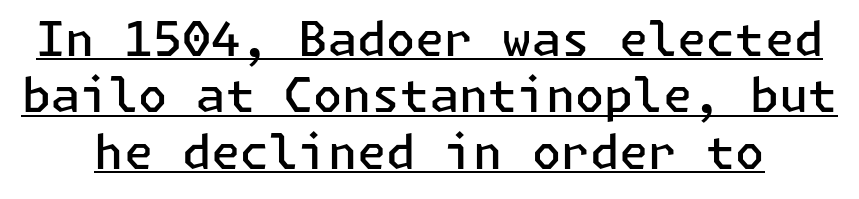
Stems and bowls a touch heavier than normal — semibold. A sans-serif font was chosen for this passage. Nope, not italic — everything's standing straight. Beneath each row of characters lies a ruled line.
